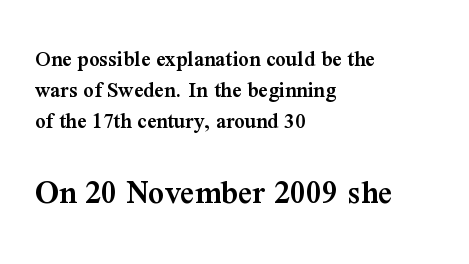
The image shows 35 px semibold serif type, upright; set left-aligned, normal line spacing (1.35x), normal letter spacing, not underlined; the second (bottom) block is 1.52x larger; medium stroke contrast and a medium x-height.
